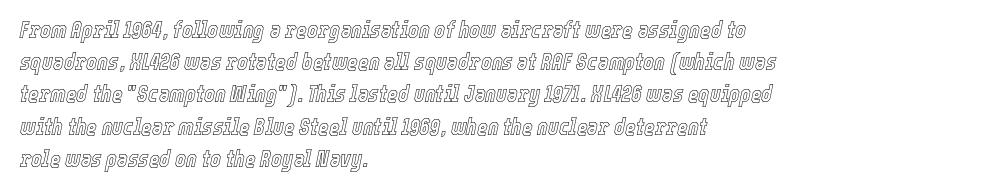
The image shows 23 px text type, italic (leaning right); set left-aligned, normal line spacing (1.4x), normal letter spacing, not underlined.
